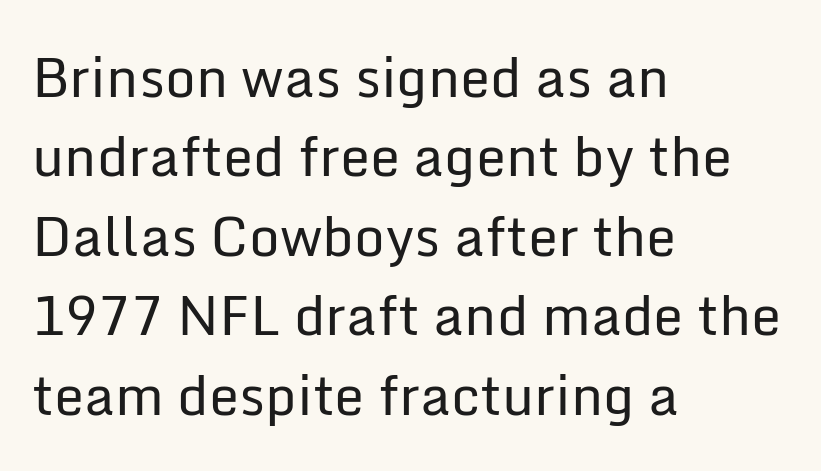
Nothing sits at the stroke ends, so this counts as sans-serif. The line texture is even and compact thanks to regular tracking. The rendering uses natural spacing where letterforms have individual widths. If you measured baseline to baseline, you'd find a middling distance. The rag falls on the right side of this text block.
